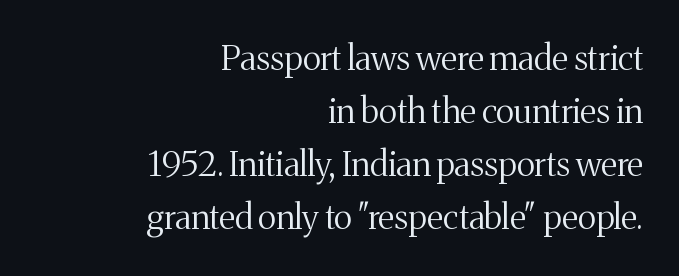
{"serif": "yes", "italic": "no", "bold": "no", "weight": "regular", "width": "normal", "stroke_contrast": "medium", "x_height": "medium", "monospaced": "no", "underline": "no", "align": "right", "line_spacing": "normal", "line_spacing_ratio": 1.56, "letter_spacing": "normal", "letter_spacing_em": 0.0, "glyph_px": 34}
